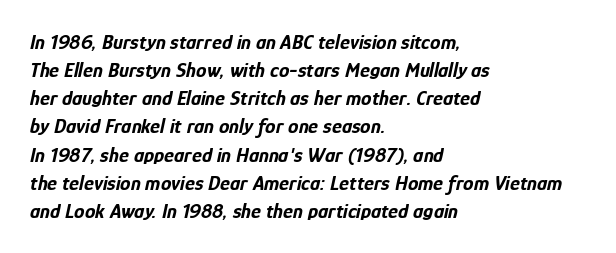
The image shows 21 px bold type, italic (leaning right); set left-aligned, normal line spacing (1.34x), normal letter spacing, not underlined.
